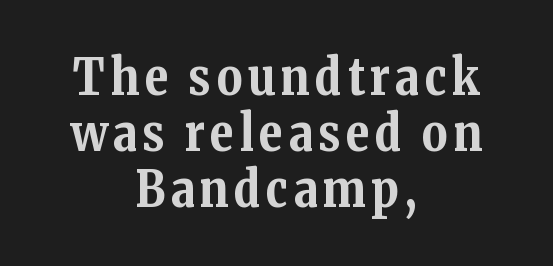
{"serif": "yes", "italic": "no", "bold": "yes", "weight": "bold", "width": "normal", "stroke_contrast": "medium", "x_height": "medium", "monospaced": "no", "underline": "no", "align": "center", "line_spacing": "tight", "line_spacing_ratio": 1.12, "glyph_px": 50}
